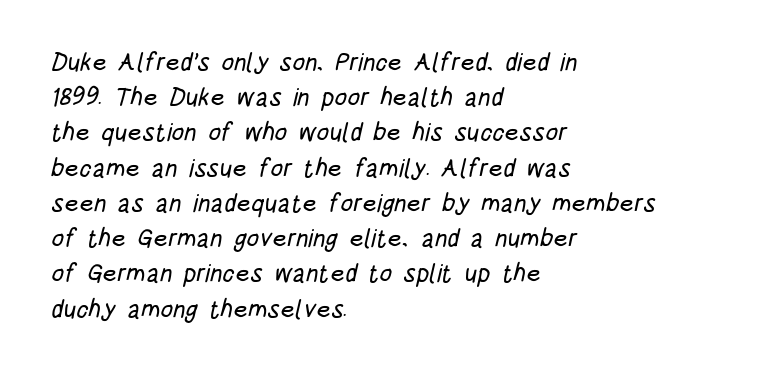
{"underline": "no", "align": "left", "line_spacing": "normal", "line_spacing_ratio": 1.41, "letter_spacing": "normal", "letter_spacing_em": 0.0, "glyph_px": 25}
